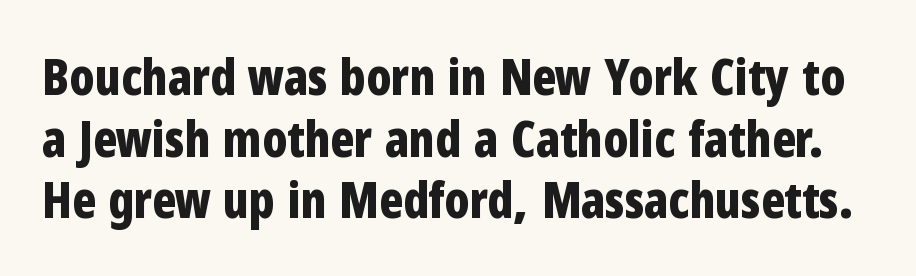
Does the leading feel generous? No, just average. Plain, unruled lines of type. Pretty heavy lettering here — definitely bold. No extra tracking has been applied to these lines. Is there any slant? The stems are plumb.
